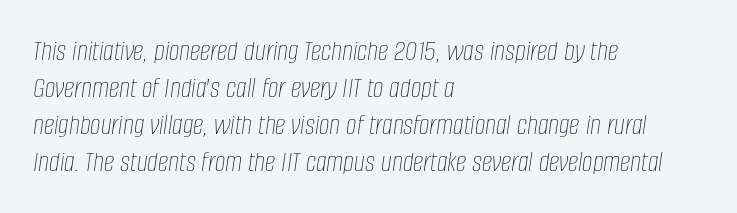
How are the letters spaced? Ordinarily, with no added tracking. No word sits above an underline. The face used here is proportionally spaced, like ordinary book or web type. This reads as an unemphasized weight, regular at the heaviest. There's an unmistakable incline to the writing here.
